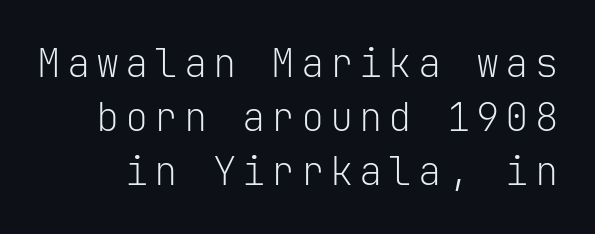
Q: Is the text bold? A: No.
Q: Is the text italic (slanted)? A: No, it is upright.
Q: Is the typeface a serif or a sans-serif typeface? A: Sans-serif.
Q: Is the text underlined? A: No.
Q: Is the spacing between lines tight, normal or loose? A: Normal.
Q: Width (condensed, normal, or wide)? A: Normal.
Q: Stroke contrast? A: Low.
Q: x-height? A: Medium.
Q: Monospaced? A: Yes.
